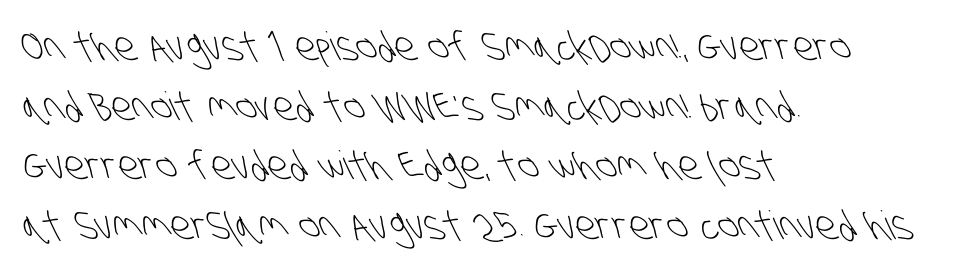
The image shows 39 px light, condensed sans-serif type; set left-aligned, normal line spacing (1.53x), normal letter spacing, not underlined; low stroke contrast and a large x-height.
